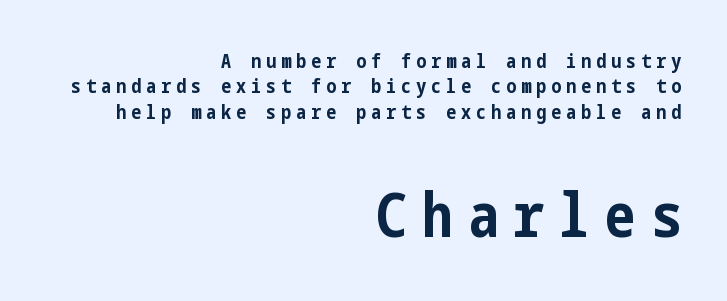
Typographically, this falls in the sans-serif category. Block two is the big one; block one sits smaller above it. What's the leading like? Ordinary, nothing unusual. This rendering widens character spacing well past its baseline value. The font is running at its bold setting.
